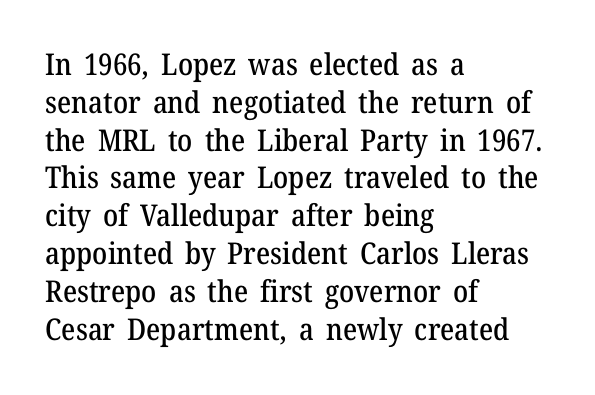
Q: Is the text italic (slanted)? A: No, it is upright.
Q: Is the typeface a serif or a sans-serif typeface? A: Serif.
Q: Is the text underlined? A: No.
Q: How is the paragraph aligned? A: Left-aligned.
Q: Is the spacing between letters normal or unusually wide? A: Normal.
Q: Is the spacing between lines tight, normal or loose? A: Normal.
Q: Width (condensed, normal, or wide)? A: Normal.
Q: Stroke contrast? A: Medium.
Q: x-height? A: Medium.
Q: Monospaced? A: No.
